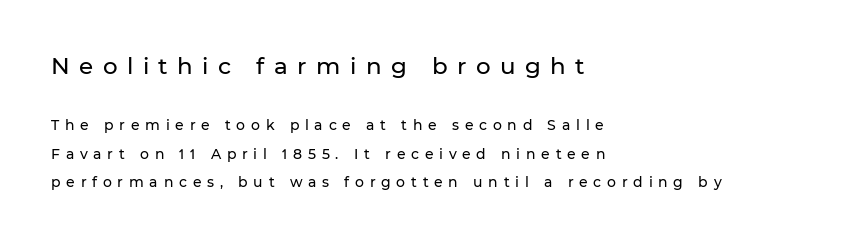
Line beginnings align vertically; line endings do not. A clean baseline with only descenders dipping below it. This sample uses expanded letter spacing, leaving extra air between glyphs. Posture: upright roman. The rendering uses a large line-height, opening up the rows.
